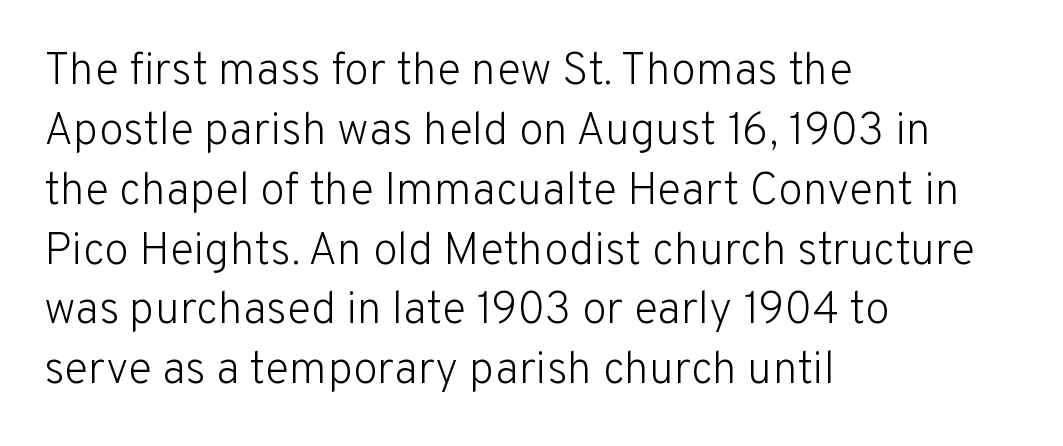
{"serif": "no", "italic": "no", "bold": "no", "weight": "light", "width": "normal", "stroke_contrast": "low", "x_height": "medium", "monospaced": "no", "underline": "no", "align": "left", "line_spacing": "normal", "line_spacing_ratio": 1.33, "letter_spacing": "normal", "letter_spacing_em": 0.0, "glyph_px": 45}
